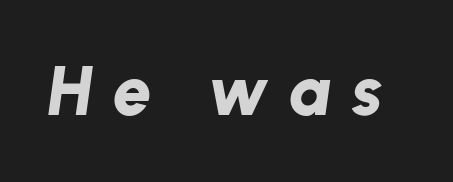
How heavy is the stroke? Heavy — this is a bold. Note the varied advance widths — an 'i' is clearly narrower than an 'm'. Letter spacing: wide. These lines were composed using italics. Anything drawn beneath the words? Only blank space.
